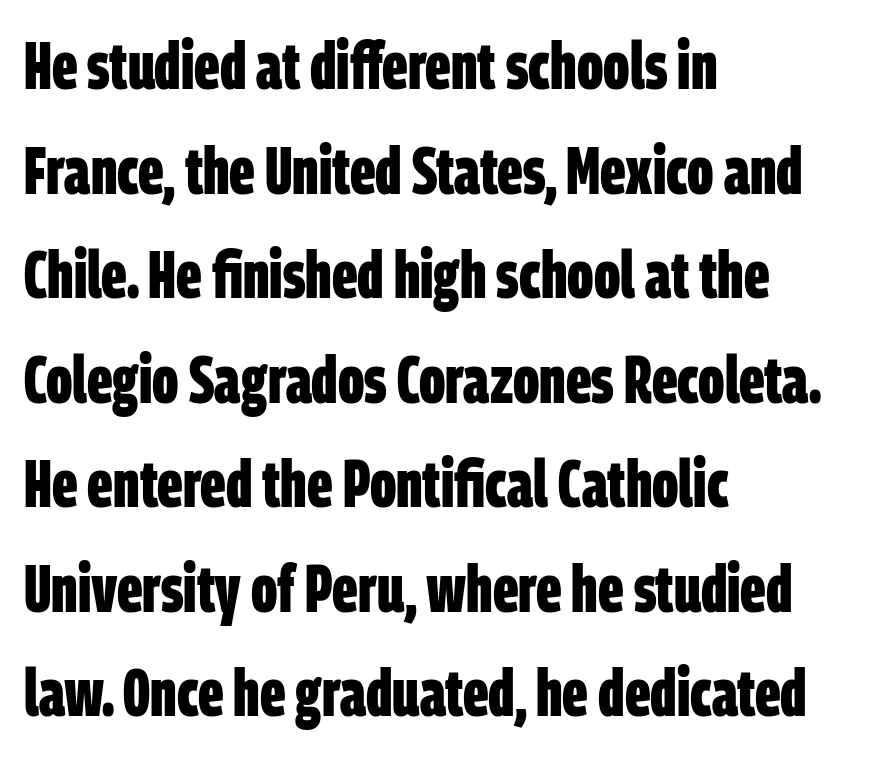
{"serif": "no", "bold": "yes", "weight": "bold", "width": "condensed", "stroke_contrast": "low", "x_height": "large", "monospaced": "no", "underline": "no", "align": "left", "line_spacing": "normal", "line_spacing_ratio": 1.56, "letter_spacing": "normal", "letter_spacing_em": 0.0, "glyph_px": 67}
